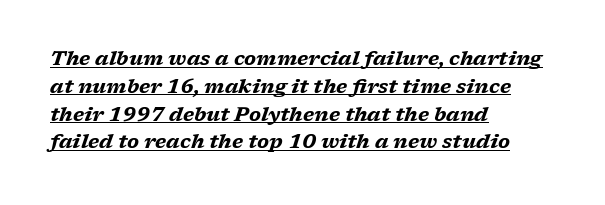
Q: Is the text bold? A: Yes.
Q: Is the text italic (slanted)? A: Yes, it leans right by about 17 degrees.
Q: Is the text underlined? A: Yes.
Q: How is the paragraph aligned? A: Left-aligned.
Q: Is the spacing between letters normal or unusually wide? A: Normal.
Q: Is the spacing between lines tight, normal or loose? A: Normal.
